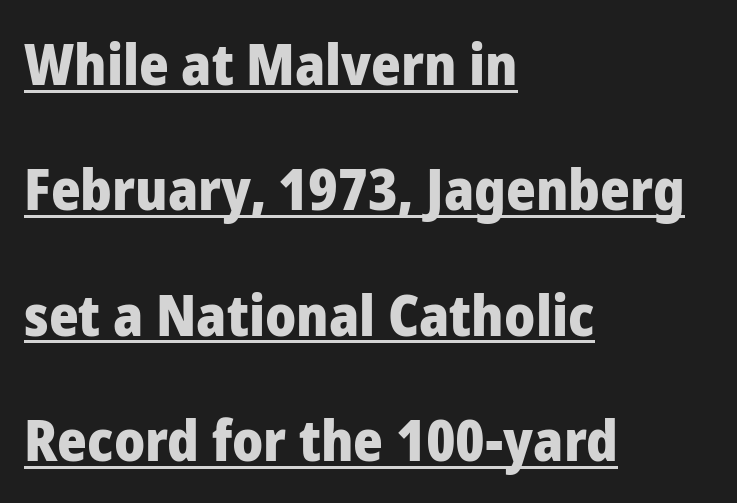
These words are printed bold, with thick strokes throughout. The string is rendered with underlining switched on. The setting favours the left margin, as ordinary paragraphs usually do. Airy leading. Spacing between characters is what you'd get straight out of the box.
